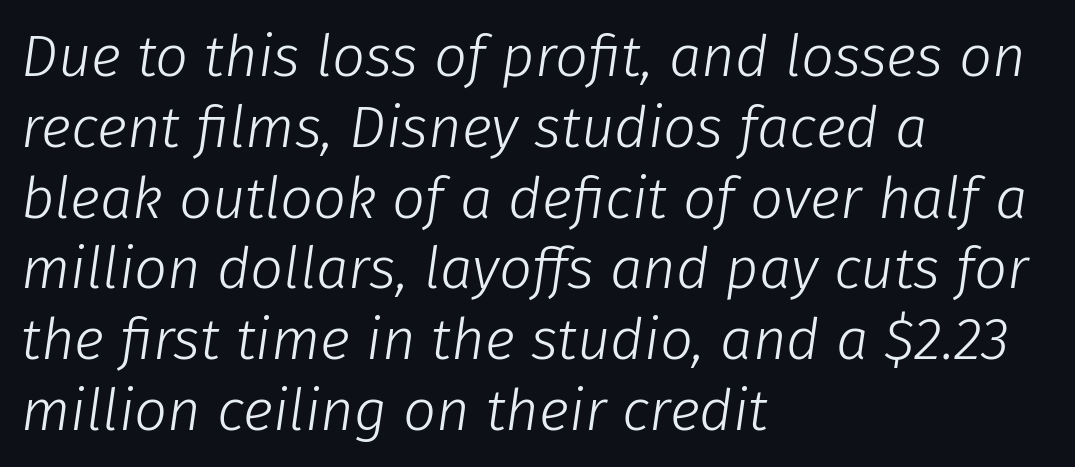
{"italic": "yes", "lean": "right", "slant_degrees": 8, "bold": "no", "weight": "light", "width": "normal", "stroke_contrast": "low", "x_height": "medium", "monospaced": "no", "underline": "no", "align": "left", "line_spacing_ratio": 1.22, "letter_spacing": "normal", "letter_spacing_em": 0.0, "glyph_px": 58}
